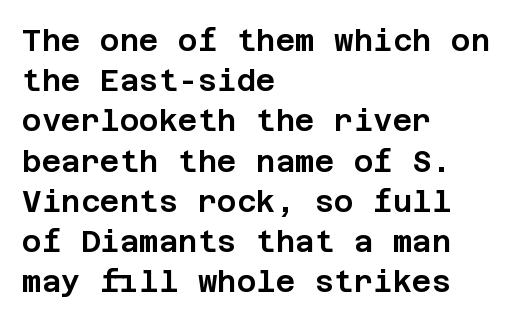
Q: Is the text italic (slanted)? A: No, it is upright.
Q: Is the typeface a serif or a sans-serif typeface? A: Sans-serif.
Q: Is the text underlined? A: No.
Q: How is the paragraph aligned? A: Left-aligned.
Q: Is the spacing between letters normal or unusually wide? A: Normal.
Q: Is the spacing between lines tight, normal or loose? A: Normal.
Q: Width (condensed, normal, or wide)? A: Normal.
Q: Stroke contrast? A: Low.
Q: x-height? A: Large.
